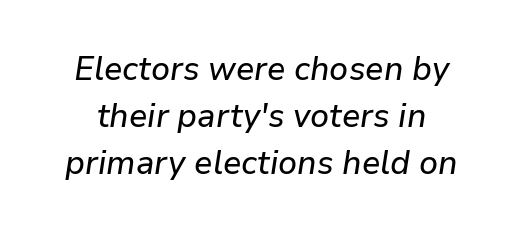
{"italic": "yes", "lean": "right", "slant_degrees": 9, "width": "normal", "stroke_contrast": "low", "x_height": "medium", "monospaced": "no", "underline": "no", "line_spacing": "normal", "line_spacing_ratio": 1.38, "letter_spacing": "normal", "letter_spacing_em": 0.0, "glyph_px": 34}
